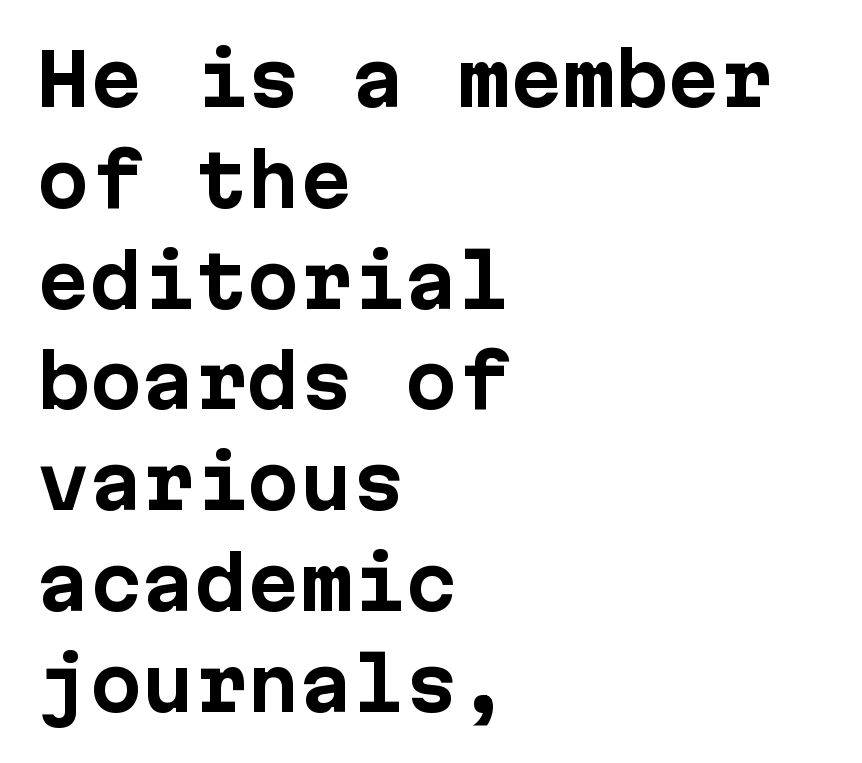
{"serif": "no", "italic": "no", "bold": "yes", "weight": "bold", "width": "normal", "stroke_contrast": "low", "x_height": "medium", "underline": "no", "align": "left", "line_spacing": "normal", "line_spacing_ratio": 1.44, "letter_spacing": "normal", "letter_spacing_em": 0.0, "glyph_px": 70}
